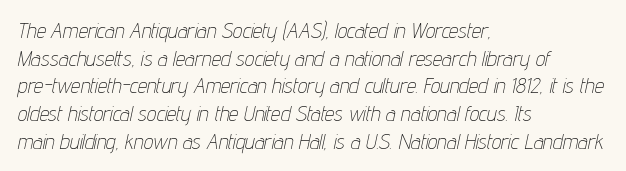
The paragraph shown leans on its left margin. Look at the tracking — it's just the regular setting, nothing added. Weight: not bold — regular or lighter. These lines were composed using italics.
